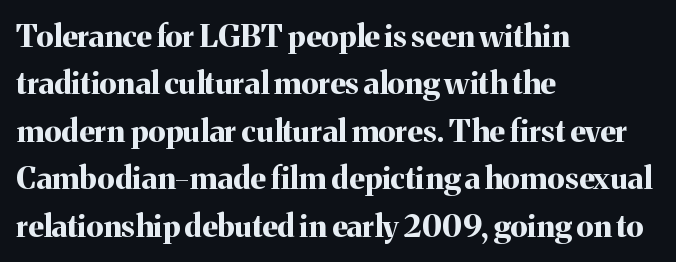
{"serif": "yes", "italic": "no", "bold": "yes", "weight": "bold", "width": "normal", "stroke_contrast": "medium", "x_height": "medium", "monospaced": "no", "underline": "no", "align": "left", "line_spacing": "normal", "line_spacing_ratio": 1.53, "letter_spacing": "normal", "letter_spacing_em": 0.0, "glyph_px": 31}
